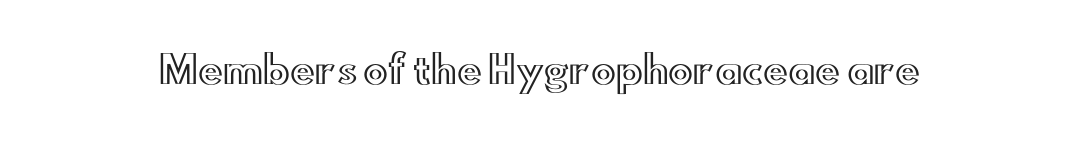
Q: Is the text italic (slanted)? A: No, it is upright.
Q: Is the text underlined? A: No.
Q: Is the spacing between letters normal or unusually wide? A: Normal.
Q: Width (condensed, normal, or wide)? A: Wide.
Q: x-height? A: Small.
Q: Monospaced? A: No.
